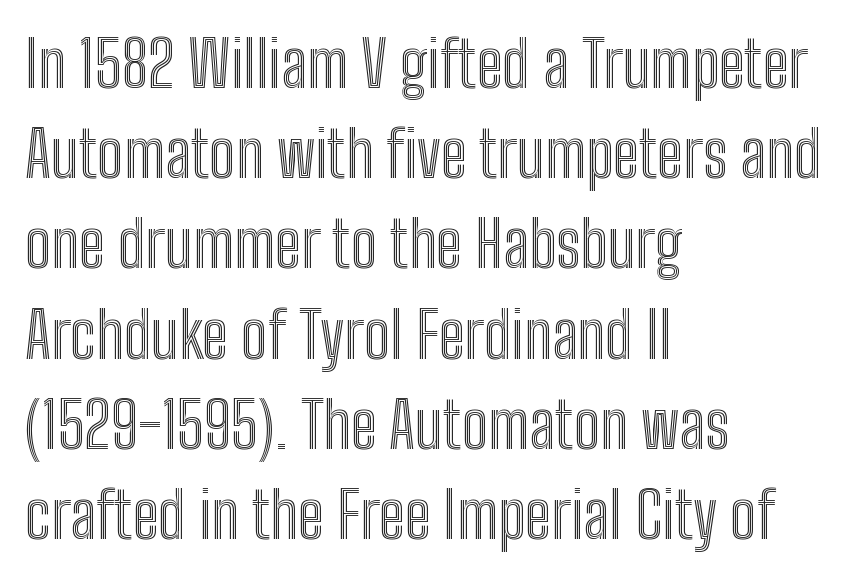
Q: Is the text italic (slanted)? A: No, it is upright.
Q: Is the text underlined? A: No.
Q: How is the paragraph aligned? A: Left-aligned.
Q: Is the spacing between letters normal or unusually wide? A: Normal.
Q: Is the spacing between lines tight, normal or loose? A: Normal.
Q: Width (condensed, normal, or wide)? A: Condensed.
Q: x-height? A: Medium.
Q: Monospaced? A: No.
